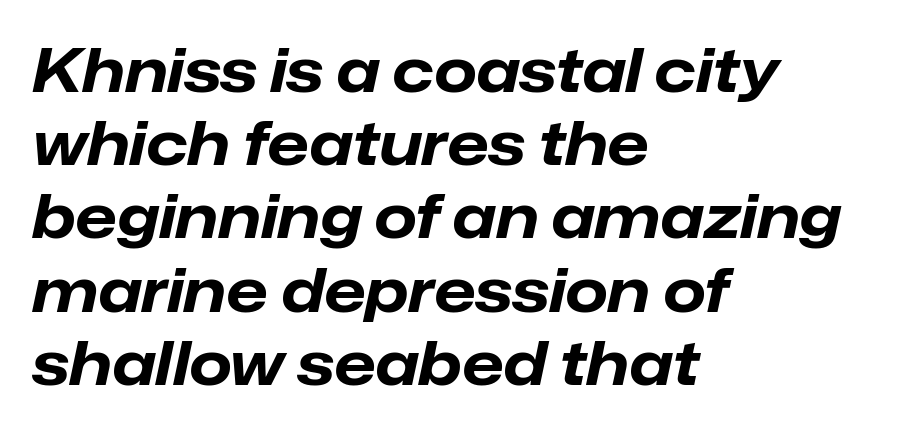
{"italic": "yes", "lean": "right", "slant_degrees": 12, "bold": "yes", "weight": "bold", "width": "normal", "stroke_contrast": "low", "x_height": "medium", "monospaced": "no", "underline": "no", "align": "left", "line_spacing_ratio": 1.2, "letter_spacing": "normal", "letter_spacing_em": 0.0, "glyph_px": 61}
